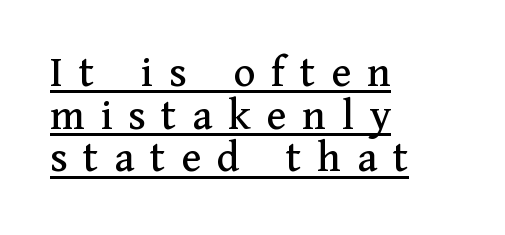
The image shows 45 px serif type, upright; set left-aligned, tight line spacing (0.95x), unusually wide letter spacing (+0.35 em), underlined; medium stroke contrast and a medium x-height.
